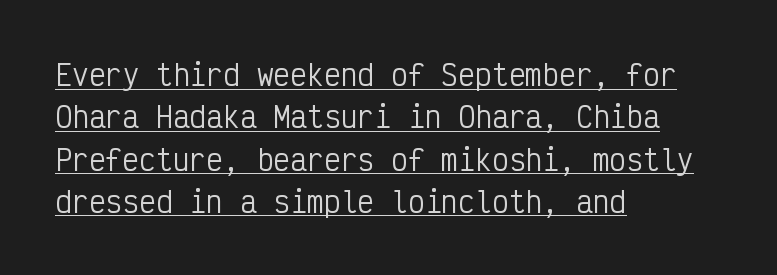
Q: Is the text bold? A: No.
Q: Is the text italic (slanted)? A: No, it is upright.
Q: Is the typeface a serif or a sans-serif typeface? A: Sans-serif.
Q: Is the text underlined? A: Yes.
Q: How is the paragraph aligned? A: Left-aligned.
Q: Is the spacing between letters normal or unusually wide? A: Normal.
Q: Is the spacing between lines tight, normal or loose? A: Normal.
Q: Width (condensed, normal, or wide)? A: Condensed.
Q: Stroke contrast? A: Low.
Q: x-height? A: Medium.
Q: Monospaced? A: Yes.
